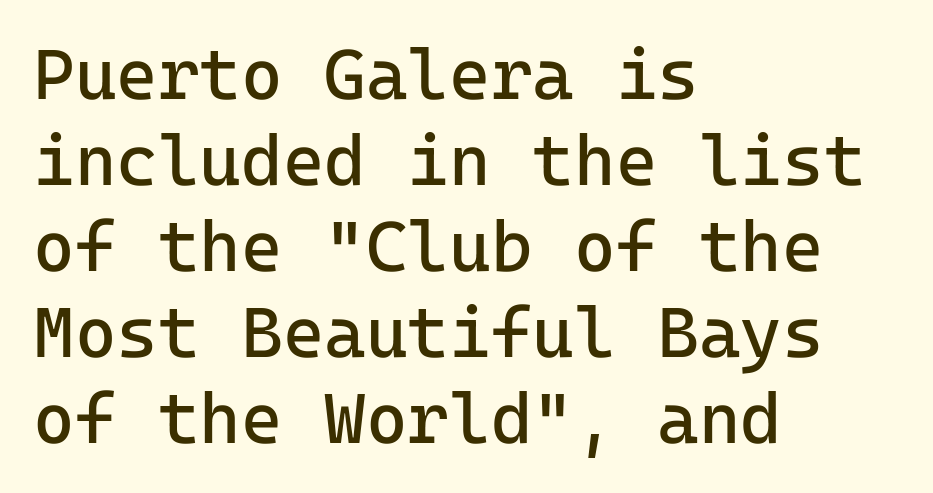
Q: Is the text bold? A: No.
Q: Is the text italic (slanted)? A: No, it is upright.
Q: Is the typeface a serif or a sans-serif typeface? A: Sans-serif.
Q: Is the text underlined? A: No.
Q: How is the paragraph aligned? A: Left-aligned.
Q: Is the spacing between letters normal or unusually wide? A: Normal.
Q: Width (condensed, normal, or wide)? A: Normal.
Q: Stroke contrast? A: Low.
Q: x-height? A: Medium.
Q: Monospaced? A: Yes.
